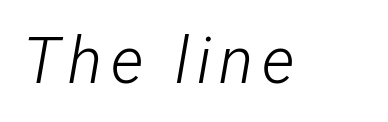
The face looks like a standard text weight, possibly lighter. Characters are canted at an angle relative to the baseline's perpendicular. Quick note: underline off. Character widths vary here, with narrow letters taking less room than wide ones.
